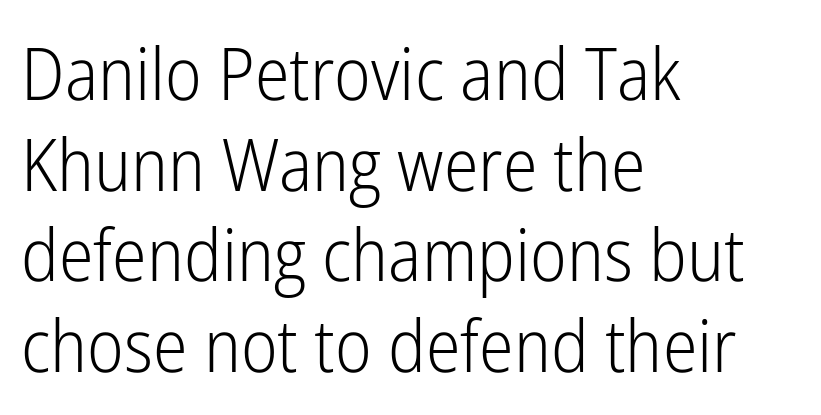
Glance below the letters and you will spot only blank space. The passage shown is not bold in any degree. You can tell it's not italic because the verticals are truly vertical. The letters advance in unequal steps, a hallmark of proportional type.
